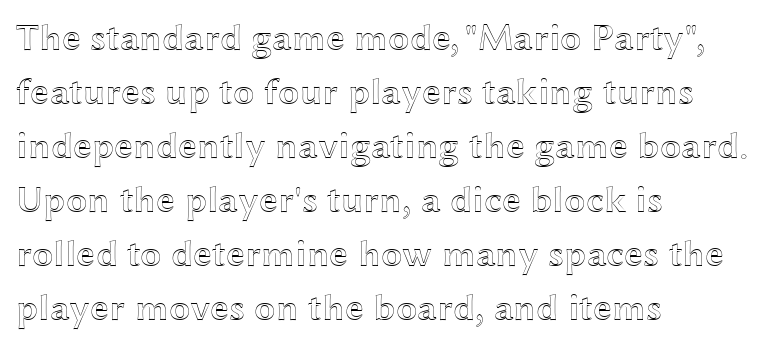
The passage is arranged the way most books set body copy — flush left. Ordinary non-slanted type is in use. Students, note that the glyphs here touch the page at normal intervals. Any mark beneath the type? The region is blank.
